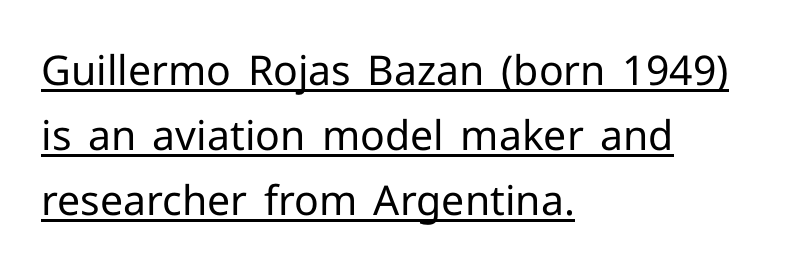
The image shows 41 px regular-weight sans-serif type, upright; set left-aligned, normal line spacing (1.58x), normal letter spacing, underlined; low stroke contrast and a medium x-height.
